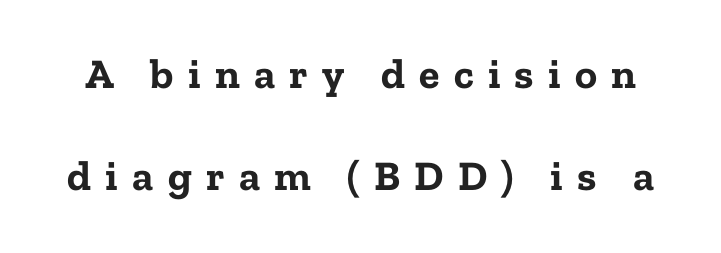
This block would shrink considerably if given ordinary leading; it's expanded now. What weight is shown? A full bold with thick strokes. The face used here is rendered with a markedly widened letterfit. You can tell it's not italic because the verticals are truly vertical.
